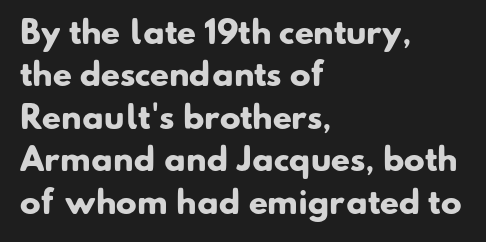
The image shows 31 px heavy sans-serif type; set left-aligned, normal line spacing (1.37x), normal letter spacing, not underlined; low stroke contrast and a small x-height.
